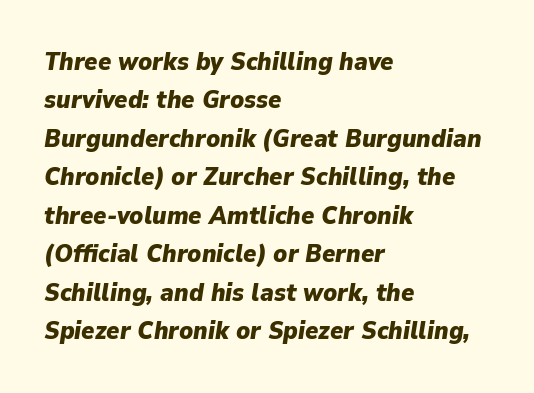
The image shows 25 px bold type, italic (leaning right); set left-aligned, normal line spacing (1.54x), normal letter spacing, not underlined.
